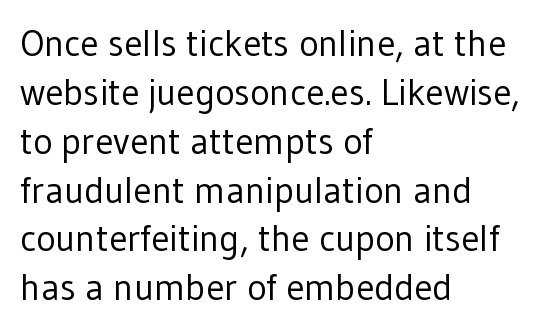
Q: Is the text bold? A: No.
Q: Is the text italic (slanted)? A: No, it is upright.
Q: Is the typeface a serif or a sans-serif typeface? A: Sans-serif.
Q: Is the text underlined? A: No.
Q: How is the paragraph aligned? A: Left-aligned.
Q: Is the spacing between letters normal or unusually wide? A: Normal.
Q: Is the spacing between lines tight, normal or loose? A: Normal.
Q: Width (condensed, normal, or wide)? A: Normal.
Q: Stroke contrast? A: Low.
Q: x-height? A: Medium.
Q: Monospaced? A: No.
